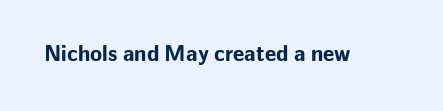
Q: Is the text bold? A: Yes.
Q: Is the text italic (slanted)? A: No, it is upright.
Q: Is the text underlined? A: No.
Q: Is the spacing between letters normal or unusually wide? A: Normal.
